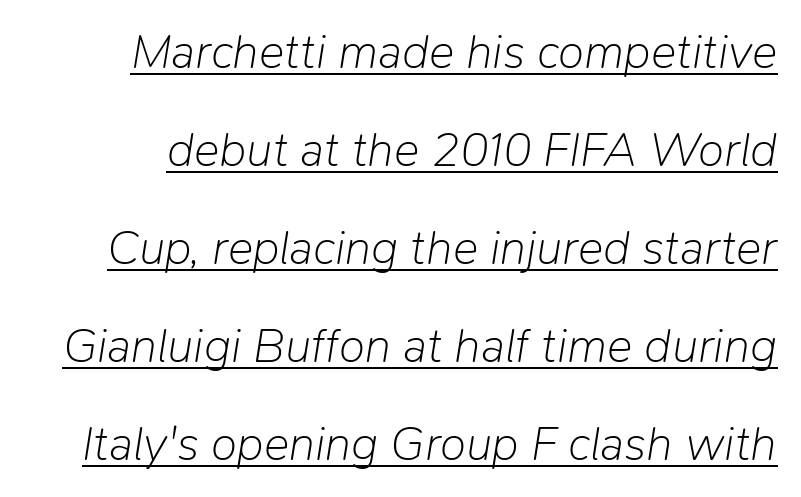
You can tell it's italic because the verticals aren't actually vertical. Regarding leading, the lines here are spaced well apart. Spacing verdict: proportional, widths tailored to each character. A baseline rule has been typeset under these characters. Each word holds together tightly as a unit, with standard inter-letter gaps.
